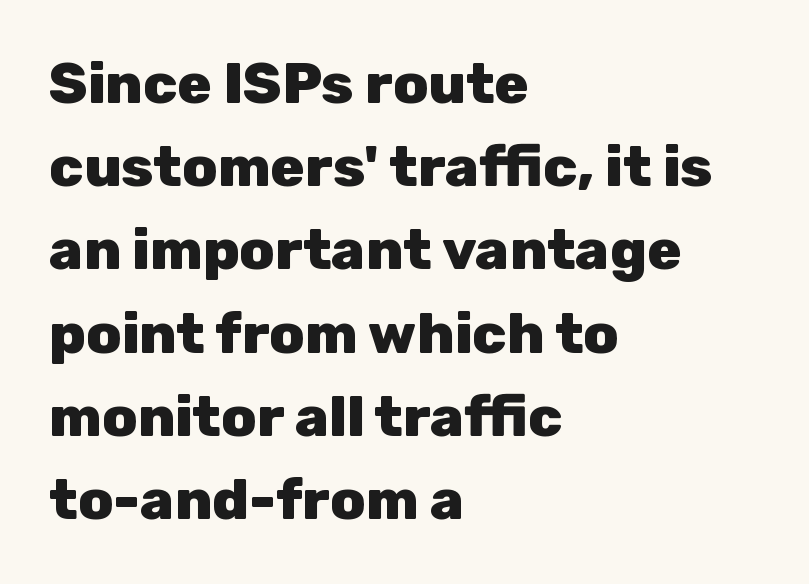
The image shows 57 px heavy sans-serif type, upright; set left-aligned, normal line spacing (1.46x), normal letter spacing, not underlined; low stroke contrast and a medium x-height.
